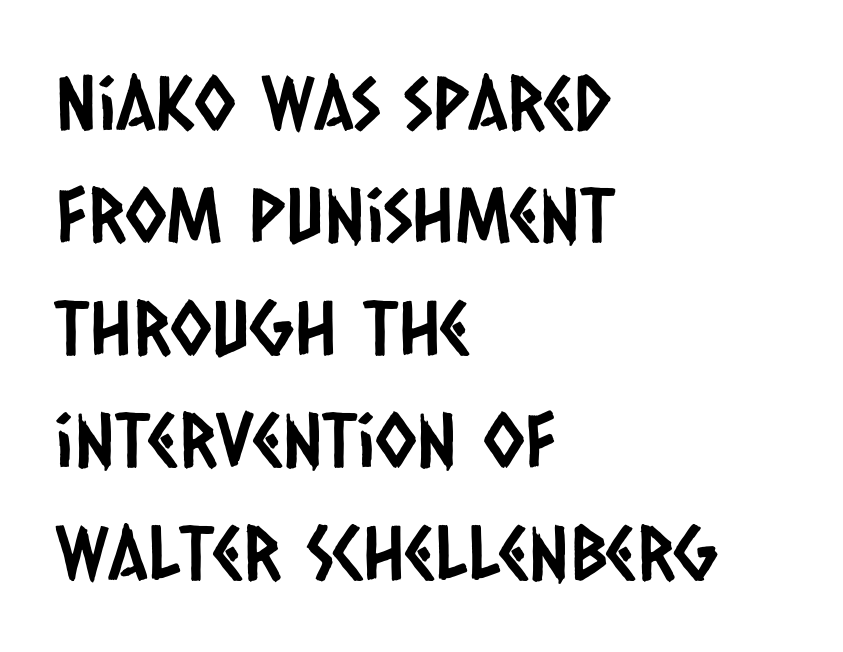
The image shows 75 px condensed sans-serif type; set left-aligned, normal line spacing (1.5x), normal letter spacing, not underlined; low stroke contrast and a large x-height.
